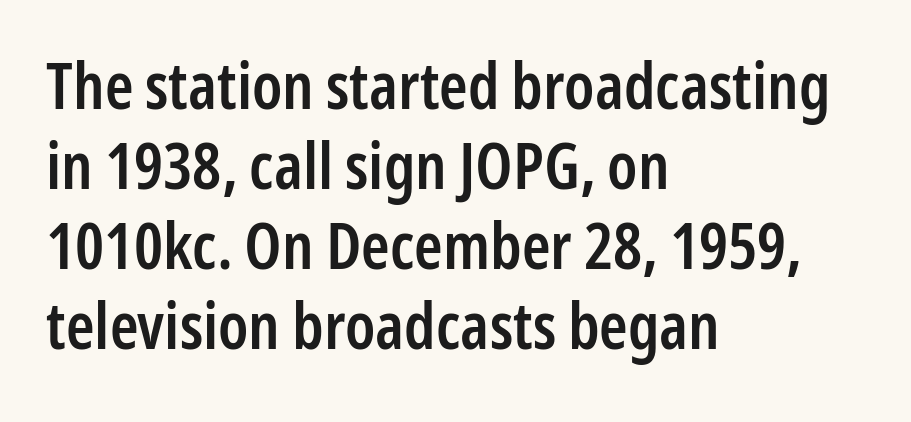
Q: Is the text bold? A: Semi-bold.
Q: Is the text italic (slanted)? A: No, it is upright.
Q: Is the typeface a serif or a sans-serif typeface? A: Sans-serif.
Q: Is the text underlined? A: No.
Q: How is the paragraph aligned? A: Left-aligned.
Q: Is the spacing between letters normal or unusually wide? A: Normal.
Q: Width (condensed, normal, or wide)? A: Condensed.
Q: Stroke contrast? A: Low.
Q: x-height? A: Medium.
Q: Monospaced? A: No.
